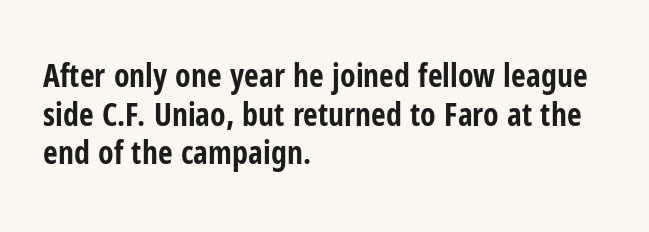
Q: Is the text bold? A: Yes.
Q: Is the text italic (slanted)? A: No, it is upright.
Q: Is the typeface a serif or a sans-serif typeface? A: Sans-serif.
Q: Is the text underlined? A: No.
Q: How is the paragraph aligned? A: Left-aligned.
Q: Is the spacing between letters normal or unusually wide? A: Normal.
Q: Width (condensed, normal, or wide)? A: Condensed.
Q: Stroke contrast? A: Low.
Q: x-height? A: Medium.
Q: Monospaced? A: No.
